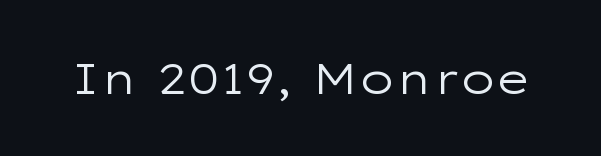
The image shows 43 px regular-weight, wide sans-serif type, upright; set normal letter spacing, not underlined; low stroke contrast and a medium x-height.
